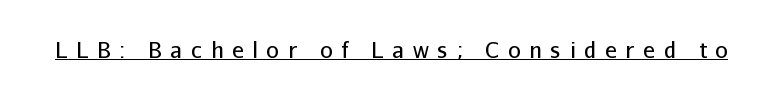
The image shows 22 px text type, upright; set unusually wide letter spacing (+0.4 em), underlined.
